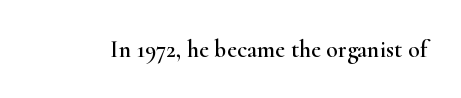
Q: Is the text italic (slanted)? A: No, it is upright.
Q: Is the text underlined? A: No.
Q: Is the spacing between letters normal or unusually wide? A: Normal.
